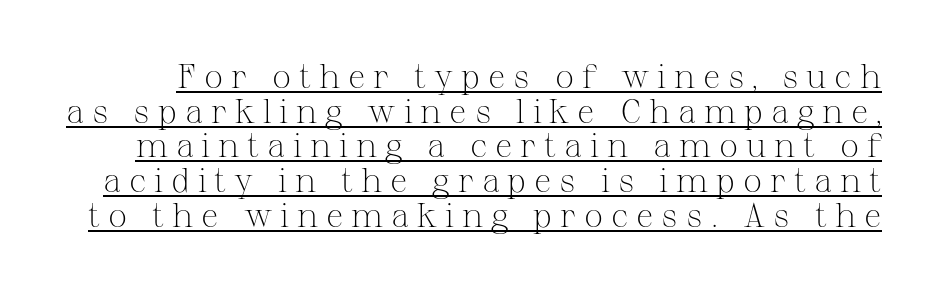
A typesetter would call this proportional, since set widths differ per character. This reads as an unemphasized weight, regular at the heaviest. Successive baselines arrive quickly, one right under another. The face used here is rendered with a markedly widened letterfit.
